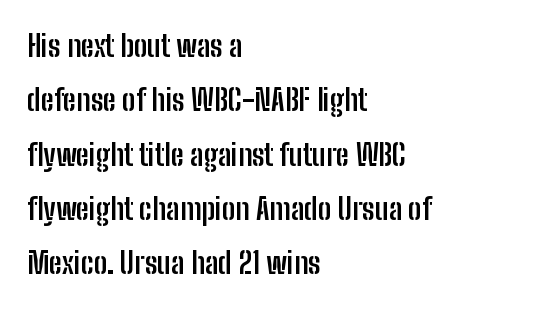
The image shows 30 px semibold, condensed sans-serif type, upright; set left-aligned, line spacing 1.81x, normal letter spacing, not underlined; low stroke contrast and a medium x-height.
